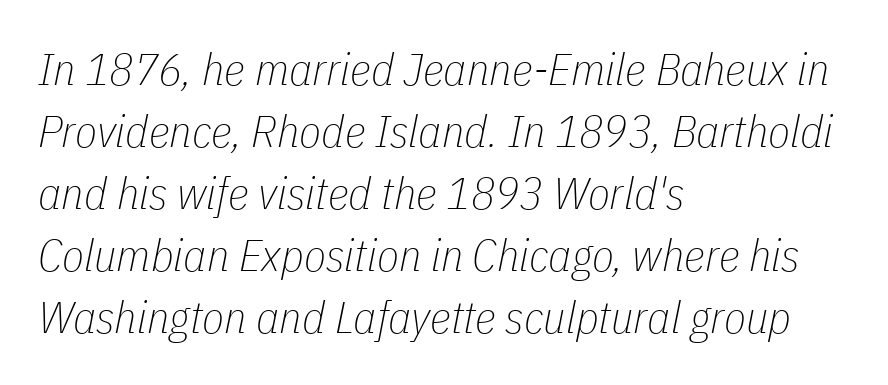
Q: Is the text bold? A: No.
Q: Is the text italic (slanted)? A: Yes, it leans right by about 11 degrees.
Q: Is the text underlined? A: No.
Q: How is the paragraph aligned? A: Left-aligned.
Q: Is the spacing between letters normal or unusually wide? A: Normal.
Q: Is the spacing between lines tight, normal or loose? A: Normal.
Q: Width (condensed, normal, or wide)? A: Condensed.
Q: Stroke contrast? A: Low.
Q: x-height? A: Medium.
Q: Monospaced? A: No.
